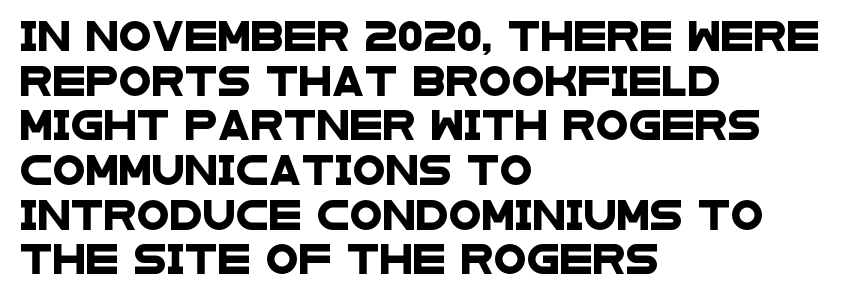
The image shows 30 px wide sans-serif type; set left-aligned, normal line spacing (1.49x), normal letter spacing, not underlined; low stroke contrast and a large x-height.
